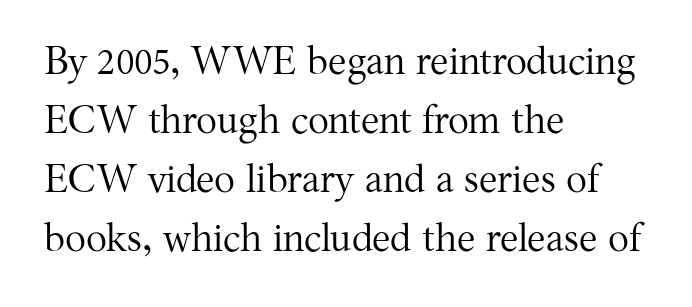
Q: Is the text bold? A: No.
Q: Is the text italic (slanted)? A: No, it is upright.
Q: Is the typeface a serif or a sans-serif typeface? A: Serif.
Q: Is the text underlined? A: No.
Q: How is the paragraph aligned? A: Left-aligned.
Q: Is the spacing between letters normal or unusually wide? A: Normal.
Q: Is the spacing between lines tight, normal or loose? A: Normal.
Q: Width (condensed, normal, or wide)? A: Normal.
Q: Stroke contrast? A: Medium.
Q: x-height? A: Medium.
Q: Monospaced? A: No.
